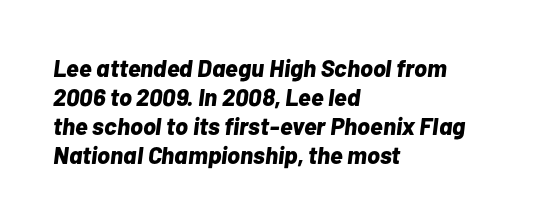
{"italic": "yes", "lean": "right", "slant_degrees": 7, "bold": "yes", "underline": "no", "align": "left", "line_spacing_ratio": 1.21, "letter_spacing": "normal", "letter_spacing_em": 0.0, "glyph_px": 24}
